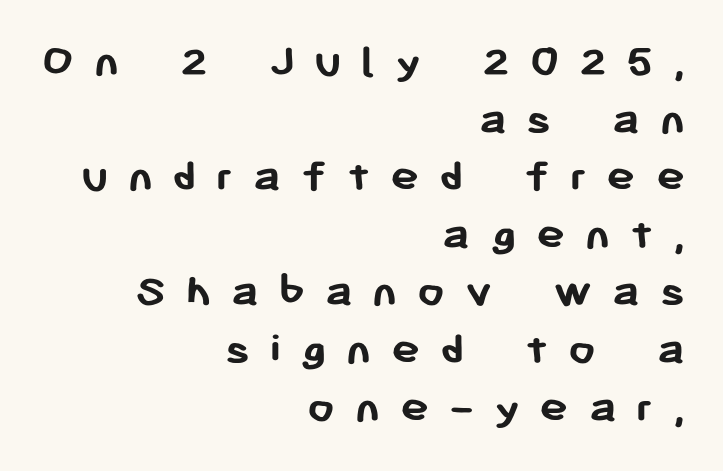
The gap between lines stays unmarked. Stroke thickness is high; the sample reads as a true bold. The text block is weighted toward the right margin, trailing off unevenly leftward. Letterform terminals end flat and unadorned throughout the passage. Look at the tracking — it's clearly loosened, letters drifting apart. This sample uses an upright cut, with every glyph sitting square on the baseline.
